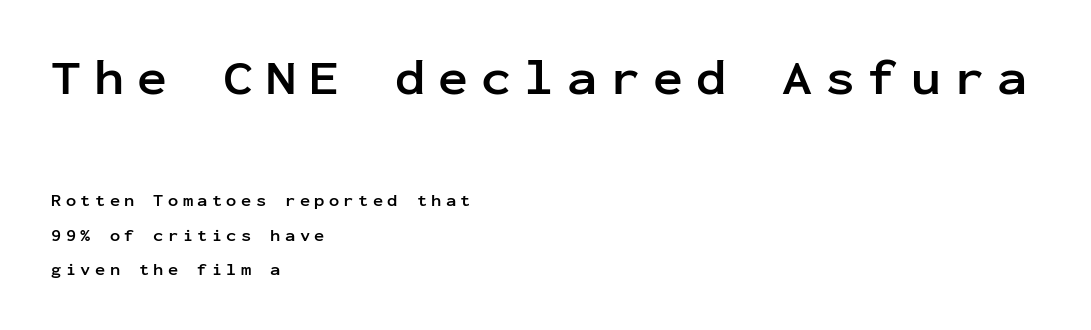
{"serif": "no", "italic": "no", "bold": "yes", "weight": "semibold", "width": "normal", "stroke_contrast": "low", "x_height": "medium", "monospaced": "yes", "underline": "no", "align": "left", "line_spacing": "loose", "line_spacing_ratio": 2.01, "letter_spacing": "wide", "letter_spacing_em": 0.26, "larger_block": "first", "size_ratio": 2.94, "glyph_px": 50}
